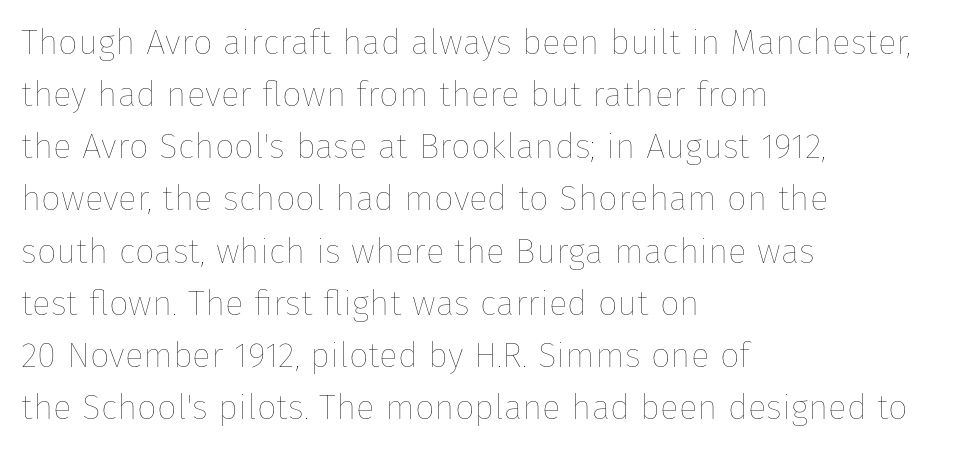
The image shows 35 px thin type, upright; set left-aligned, normal line spacing (1.49x), normal letter spacing, not underlined; low stroke contrast and a medium x-height.
